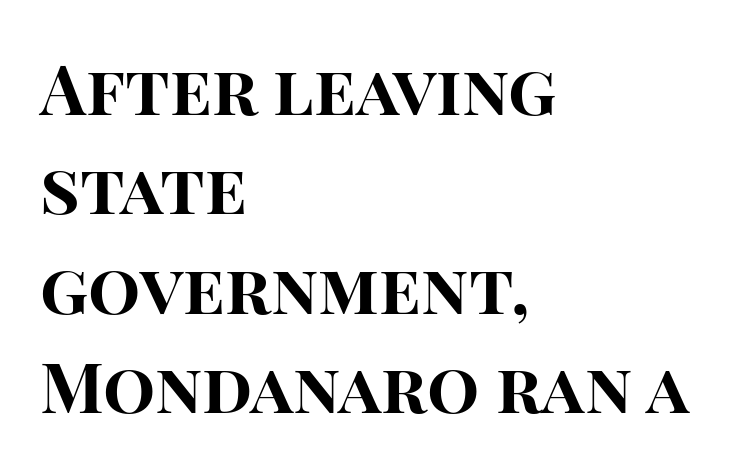
Q: Is the text bold? A: Yes.
Q: Is the text italic (slanted)? A: No, it is upright.
Q: Is the typeface a serif or a sans-serif typeface? A: Sans-serif.
Q: Is the text underlined? A: No.
Q: How is the paragraph aligned? A: Left-aligned.
Q: Is the spacing between letters normal or unusually wide? A: Normal.
Q: Is the spacing between lines tight, normal or loose? A: Normal.
Q: Width (condensed, normal, or wide)? A: Normal.
Q: Stroke contrast? A: High.
Q: x-height? A: Large.
Q: Monospaced? A: No.
